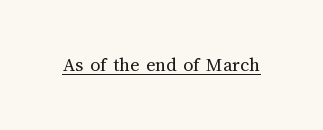
Between one letter and the next there's only the usual sliver of space. A roman cut, with each character standing at attention. The rendered words wear a rule along their underside. Heaviness? Minimal to ordinary, like unemphasized prose.
